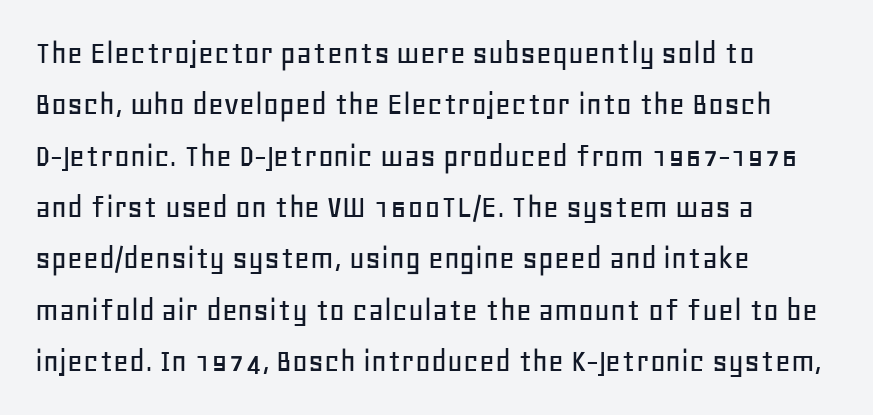
Every row of glyphs begins at an identical x-position on the left. Typographically, this falls in the sans-serif category. Glance below the letters and you will spot only blank space. The type is set solid horizontally, with unmodified tracking. Line spacing here is normal. A typesetter would mark this as roman, not italic.
